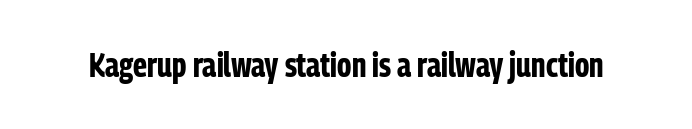
Q: Is the text bold? A: Yes.
Q: Is the text italic (slanted)? A: No, it is upright.
Q: Is the typeface a serif or a sans-serif typeface? A: Sans-serif.
Q: Is the text underlined? A: No.
Q: Is the spacing between letters normal or unusually wide? A: Normal.
Q: Width (condensed, normal, or wide)? A: Condensed.
Q: Stroke contrast? A: Low.
Q: x-height? A: Medium.
Q: Monospaced? A: No.
